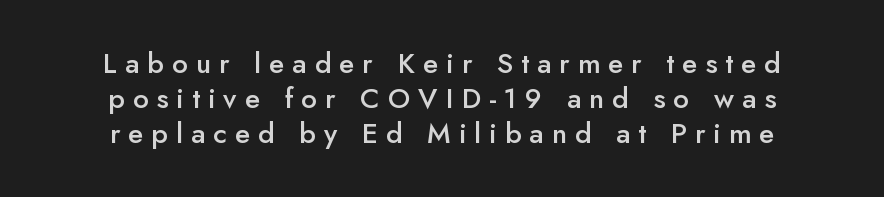
{"serif": "no", "italic": "no", "bold": "semi", "weight": "semibold", "width": "normal", "stroke_contrast": "low", "x_height": "small", "monospaced": "no", "underline": "no", "align": "center", "line_spacing": "normal", "line_spacing_ratio": 1.25, "letter_spacing": "wide", "letter_spacing_em": 0.29, "glyph_px": 28}
